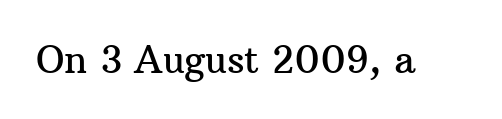
The image shows 37 px serif type, upright; set normal letter spacing, not underlined; medium stroke contrast and a medium x-height.
